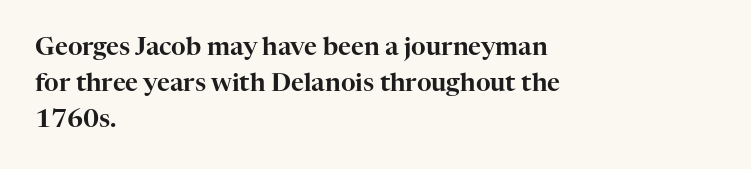
The image shows 25 px text type, upright; set left-aligned, normal line spacing (1.45x), normal letter spacing, not underlined.
